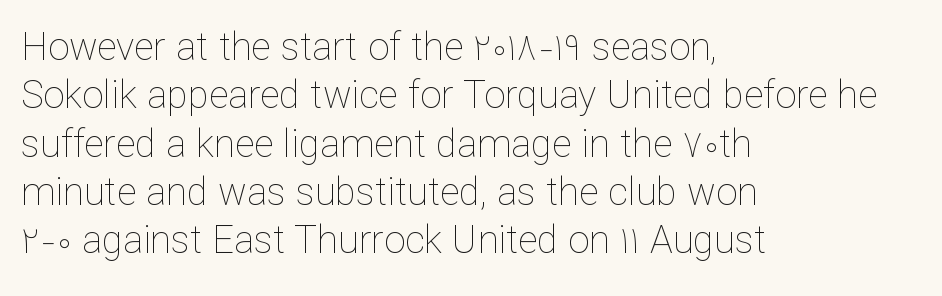
The image shows 38 px thin type, upright; set left-aligned, normal line spacing (1.27x), normal letter spacing, not underlined; low stroke contrast and a medium x-height.
